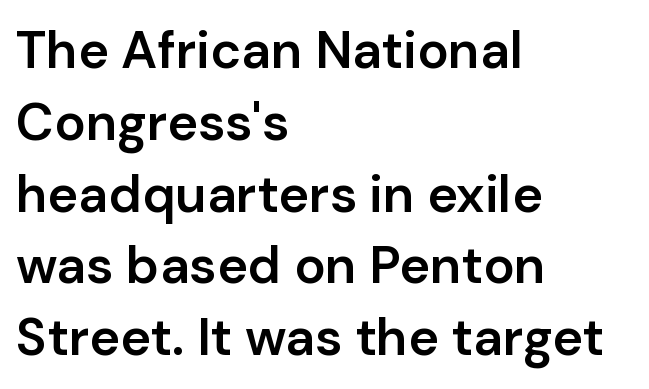
Q: Is the text bold? A: Semi-bold.
Q: Is the text italic (slanted)? A: No, it is upright.
Q: Is the typeface a serif or a sans-serif typeface? A: Sans-serif.
Q: Is the text underlined? A: No.
Q: How is the paragraph aligned? A: Left-aligned.
Q: Is the spacing between letters normal or unusually wide? A: Normal.
Q: Is the spacing between lines tight, normal or loose? A: Normal.
Q: Width (condensed, normal, or wide)? A: Normal.
Q: Stroke contrast? A: Low.
Q: x-height? A: Medium.
Q: Monospaced? A: No.
